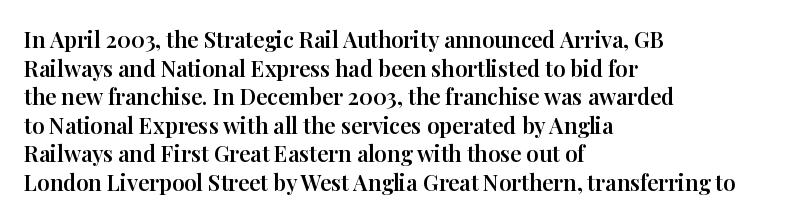
The image shows 22 px text type, upright; set left-aligned, normal line spacing (1.3x), normal letter spacing, not underlined.
